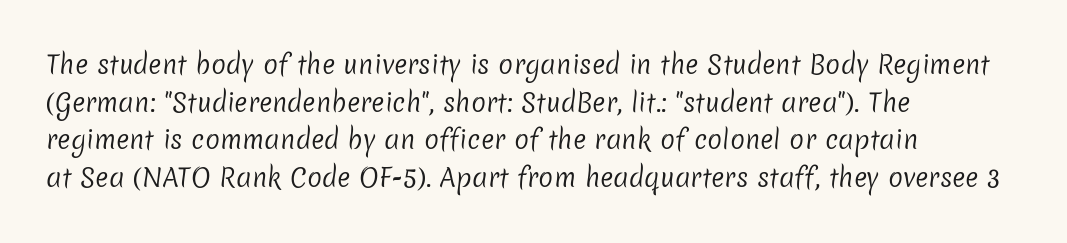
Q: Is the text bold? A: No.
Q: Is the text underlined? A: No.
Q: How is the paragraph aligned? A: Left-aligned.
Q: Is the spacing between letters normal or unusually wide? A: Normal.
Q: Is the spacing between lines tight, normal or loose? A: Normal.
